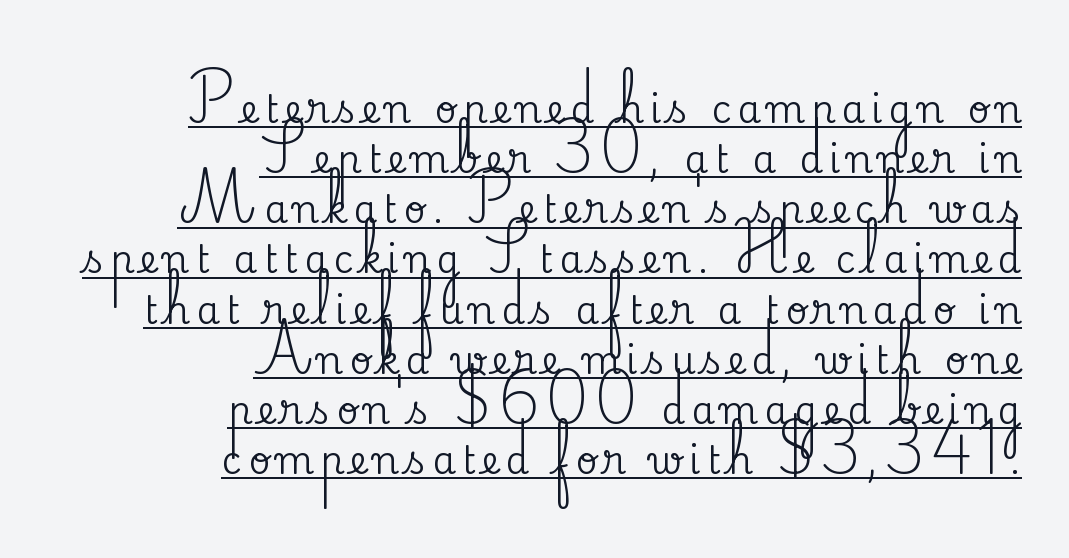
Note the varied advance widths — an 'i' is clearly narrower than an 'm'. Honestly, the row spacing looks completely unremarkable. Caption: lettering with a line underneath. To sum up the face: it has serifs. Italic? Not at all — the glyphs are vertical. Is the block centered? No — it sits flush against the right margin.
